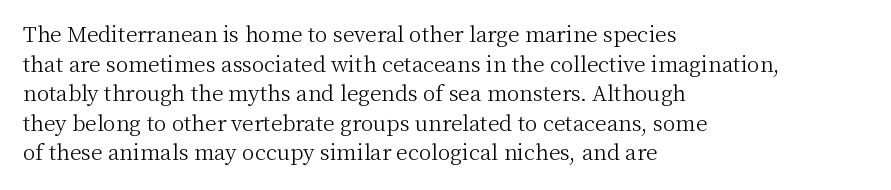
Quick note: underline off. Do the letters lean? They stand straight. The text block is weighted toward the left margin, trailing off unevenly rightward. This rendering leaves character spacing at its baseline value. Vertical spacing — default.
